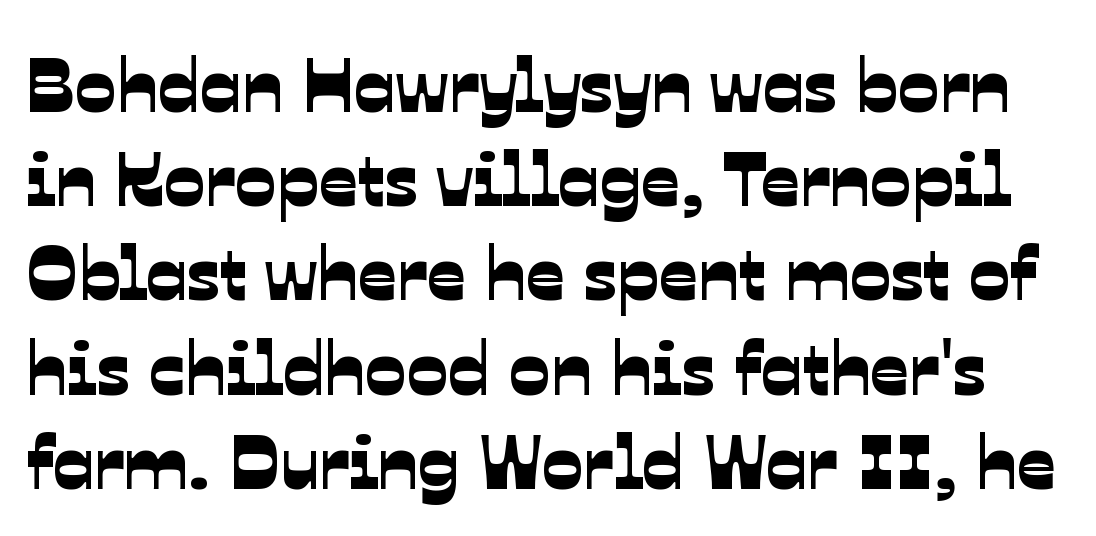
The image shows 76 px sans-serif type; set line spacing 1.24x, normal letter spacing, not underlined; low stroke contrast and a medium x-height.
